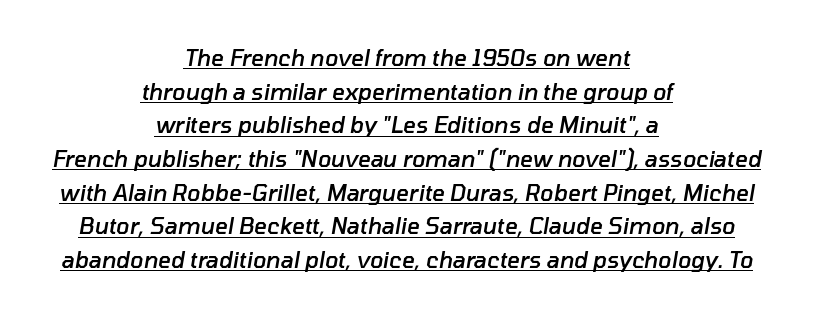
{"italic": "yes", "lean": "right", "slant_degrees": 10, "bold": "semi", "underline": "yes", "align": "center", "line_spacing": "normal", "line_spacing_ratio": 1.53, "letter_spacing": "normal", "letter_spacing_em": 0.0, "glyph_px": 22}
